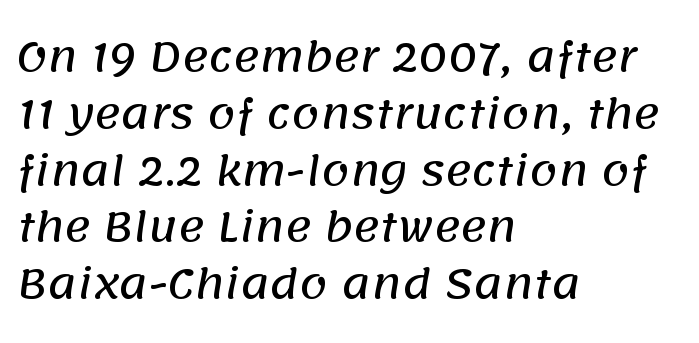
Q: Is the typeface a serif or a sans-serif typeface? A: Sans-serif.
Q: Is the text underlined? A: No.
Q: How is the paragraph aligned? A: Left-aligned.
Q: Is the spacing between letters normal or unusually wide? A: Normal.
Q: Is the spacing between lines tight, normal or loose? A: Normal.
Q: Width (condensed, normal, or wide)? A: Normal.
Q: Stroke contrast? A: Low.
Q: x-height? A: Large.
Q: Monospaced? A: No.
